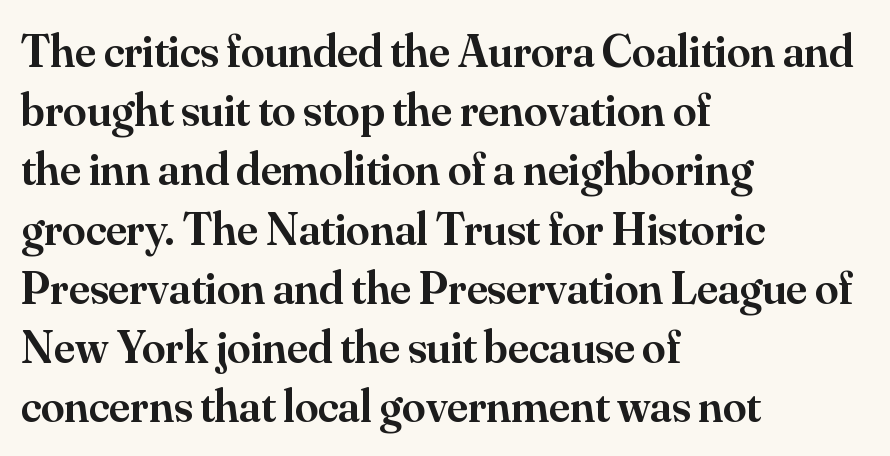
{"serif": "yes", "italic": "no", "bold": "semi", "weight": "semibold", "width": "normal", "stroke_contrast": "medium", "x_height": "small", "monospaced": "no", "underline": "no", "align": "left", "line_spacing": "normal", "line_spacing_ratio": 1.26, "letter_spacing": "normal", "letter_spacing_em": 0.0, "glyph_px": 47}
